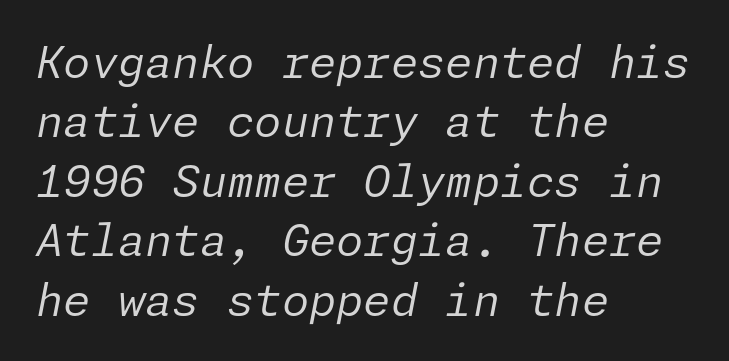
{"italic": "yes", "lean": "right", "slant_degrees": 11, "bold": "no", "weight": "regular", "width": "normal", "stroke_contrast": "low", "x_height": "medium", "underline": "no", "align": "left", "line_spacing": "normal", "line_spacing_ratio": 1.35, "letter_spacing": "normal", "letter_spacing_em": 0.0, "glyph_px": 44}
